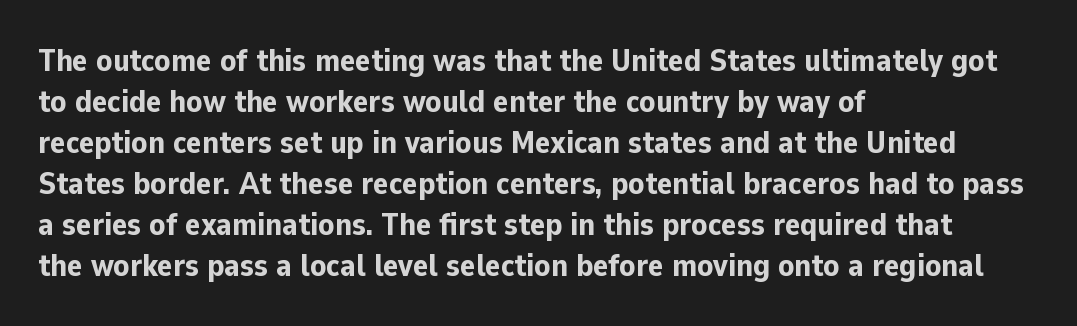
{"serif": "no", "italic": "no", "bold": "yes", "weight": "bold", "width": "normal", "stroke_contrast": "low", "x_height": "medium", "monospaced": "no", "underline": "no", "align": "left", "line_spacing": "normal", "line_spacing_ratio": 1.28, "letter_spacing": "normal", "letter_spacing_em": 0.0, "glyph_px": 32}
